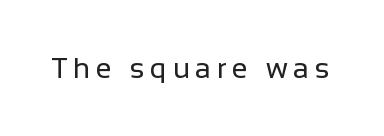
Descenders hang freely into open space. Note: no serifs on the glyphs. Think of a printed novel: that variable character pitch is what you see here. Weight class: somewhere from thin through regular.
